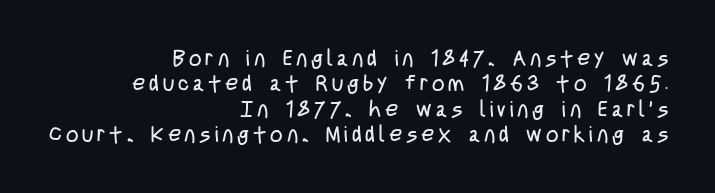
The image shows 22 px text type, upright; set right-aligned, tight line spacing (1.15x), not underlined.
